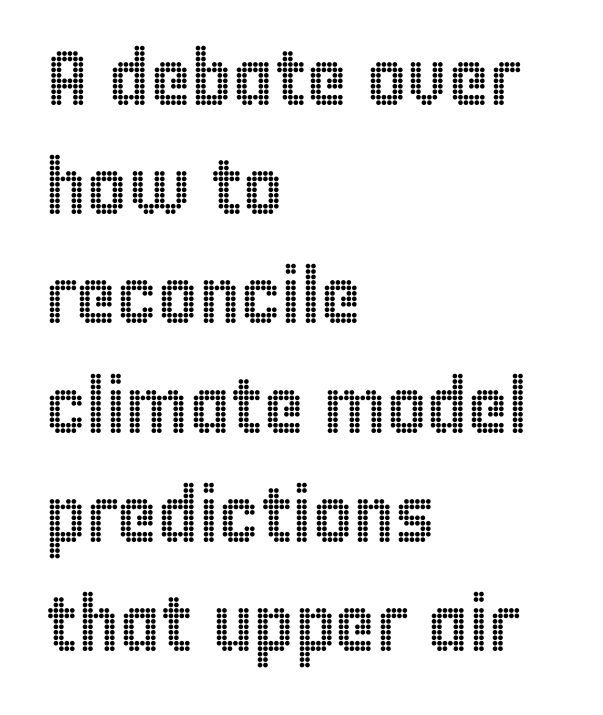
{"italic": "no", "width": "condensed", "x_height": "large", "monospaced": "no", "underline": "no", "align": "left", "line_spacing": "normal", "line_spacing_ratio": 1.4, "letter_spacing": "normal", "letter_spacing_em": 0.0, "glyph_px": 78}
